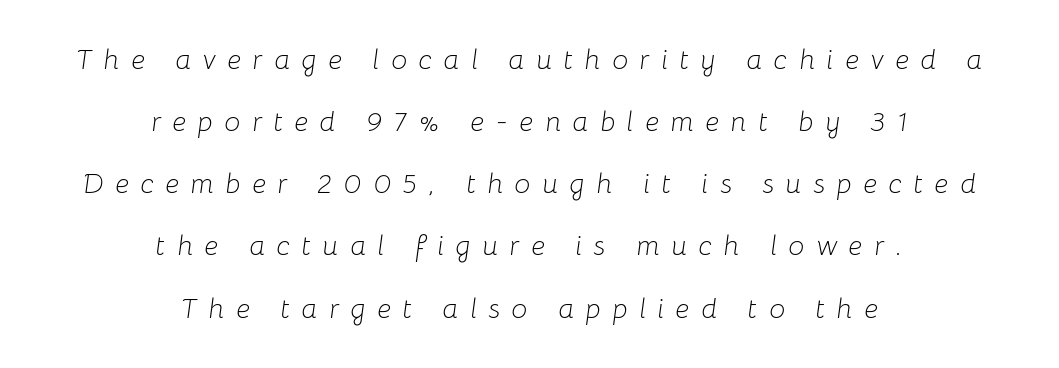
{"italic": "yes", "lean": "right", "slant_degrees": 8, "bold": "no", "weight": "light", "width": "normal", "stroke_contrast": "low", "x_height": "medium", "monospaced": "no", "underline": "no", "align": "center", "line_spacing": "loose", "line_spacing_ratio": 2.22, "letter_spacing": "wide", "letter_spacing_em": 0.42, "glyph_px": 28}
